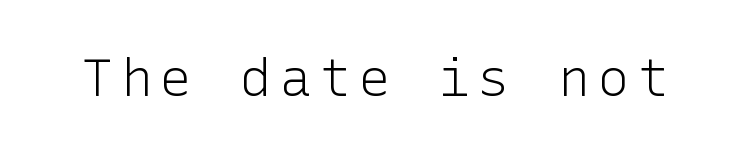
The image shows 53 px light sans-serif type, upright; set not underlined; low stroke contrast and a medium x-height.
